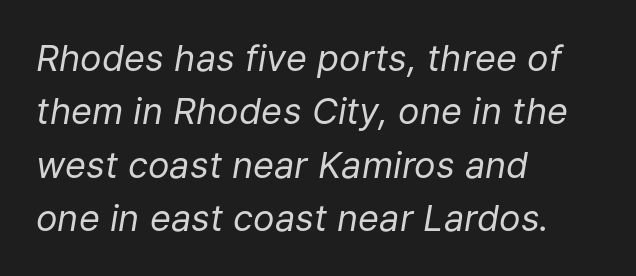
Q: Is the text bold? A: No.
Q: Is the text italic (slanted)? A: Yes, it leans right by about 9 degrees.
Q: Is the text underlined? A: No.
Q: How is the paragraph aligned? A: Left-aligned.
Q: Is the spacing between letters normal or unusually wide? A: Normal.
Q: Is the spacing between lines tight, normal or loose? A: Normal.
Q: Width (condensed, normal, or wide)? A: Normal.
Q: Stroke contrast? A: Low.
Q: x-height? A: Medium.
Q: Monospaced? A: No.
